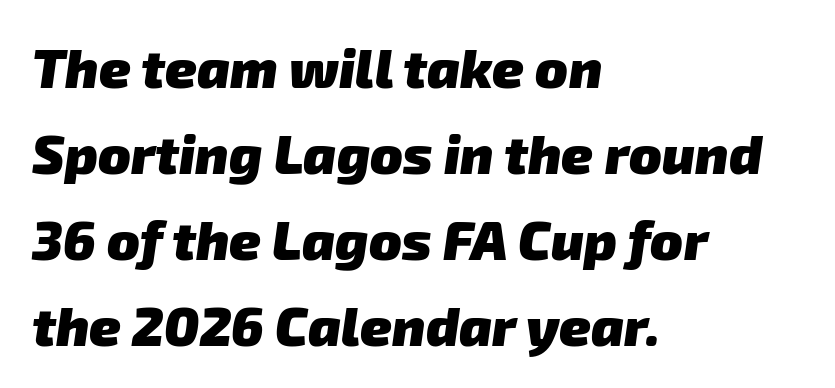
The image shows 54 px heavy sans-serif type; set left-aligned, normal line spacing (1.59x), normal letter spacing, not underlined; low stroke contrast and a medium x-height.
